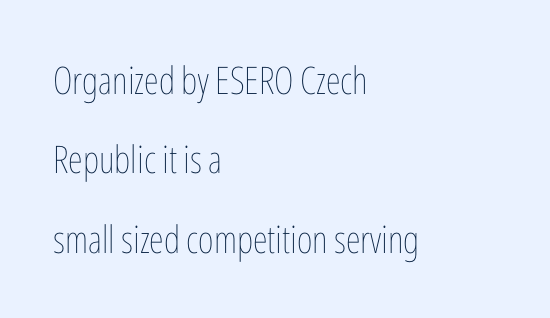
The image shows 38 px thin, condensed type, upright; set left-aligned, loose line spacing (2.09x), normal letter spacing, not underlined; low stroke contrast and a medium x-height.
